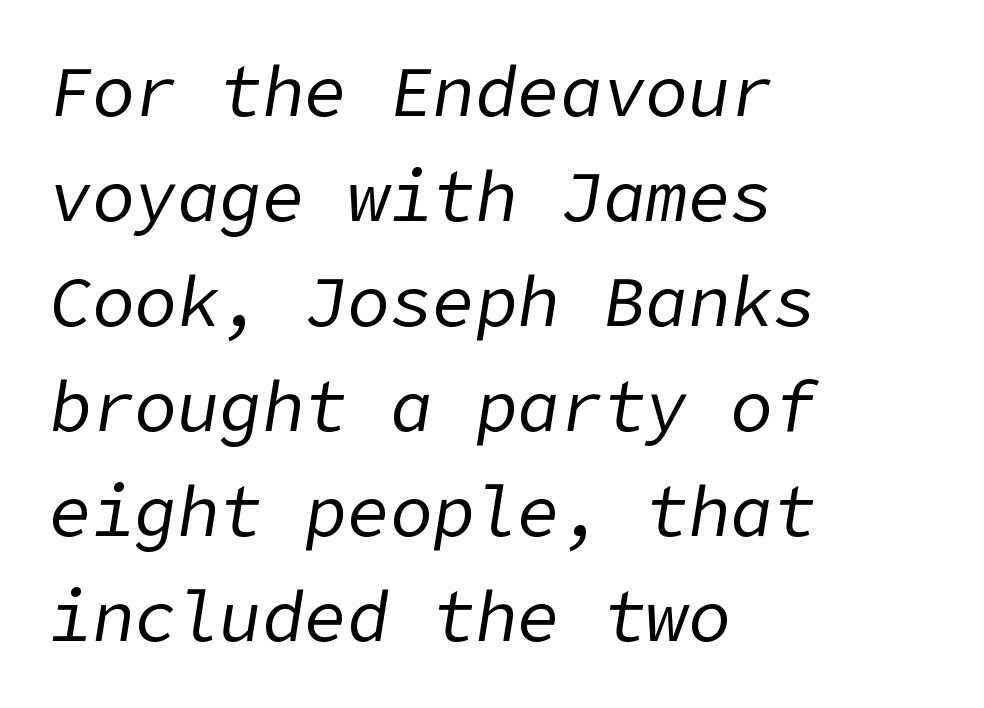
The image shows 71 px regular-weight type, italic (leaning right); set left-aligned, normal line spacing (1.48x), normal letter spacing, not underlined; low stroke contrast and a medium x-height.
